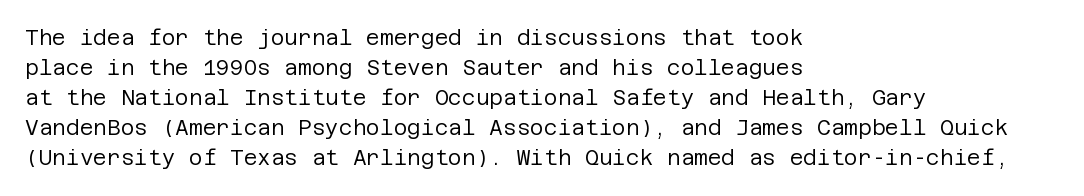
{"italic": "no", "bold": "no", "underline": "no", "align": "left", "line_spacing": "normal", "line_spacing_ratio": 1.43, "letter_spacing": "normal", "letter_spacing_em": 0.0, "glyph_px": 21}
